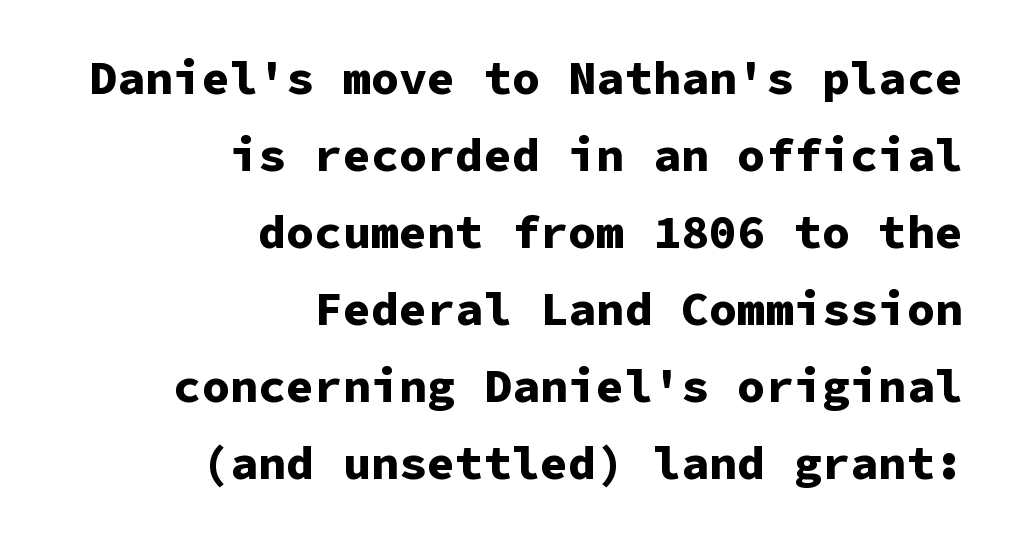
Reading down the column, the eye jumps a familiar distance to each next line. Is this a fixed-width face? Yes — each glyph sits in an identical cell. The text was rendered using a sans face with plain stroke endings. Rendered with straight, roman letterforms. A bare baseline throughout the passage.
